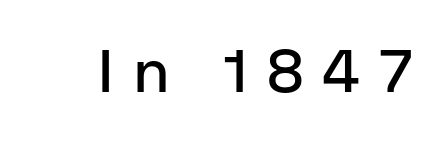
The image shows 60 px sans-serif type, upright; set unusually wide letter spacing (+0.32 em), not underlined; low stroke contrast and a medium x-height.
